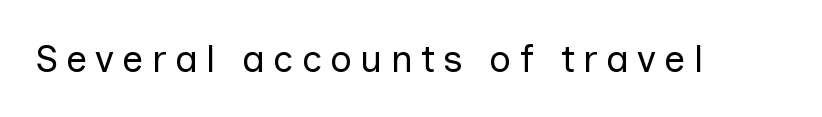
The image shows 38 px regular-weight sans-serif type, upright; set unusually wide letter spacing (+0.21 em), not underlined; low stroke contrast and a medium x-height.
